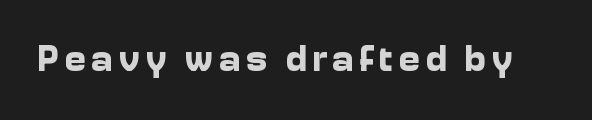
The image shows 37 px bold sans-serif type, upright; set not underlined; low stroke contrast and a medium x-height.
